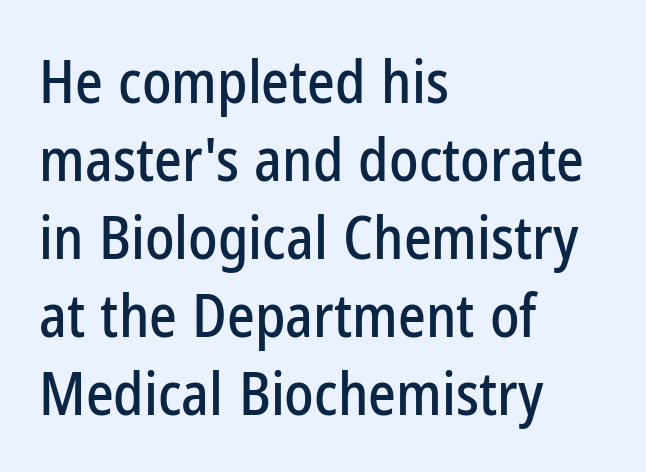
The image shows 59 px condensed sans-serif type, upright; set left-aligned, normal line spacing (1.32x), normal letter spacing, not underlined; low stroke contrast and a medium x-height.
